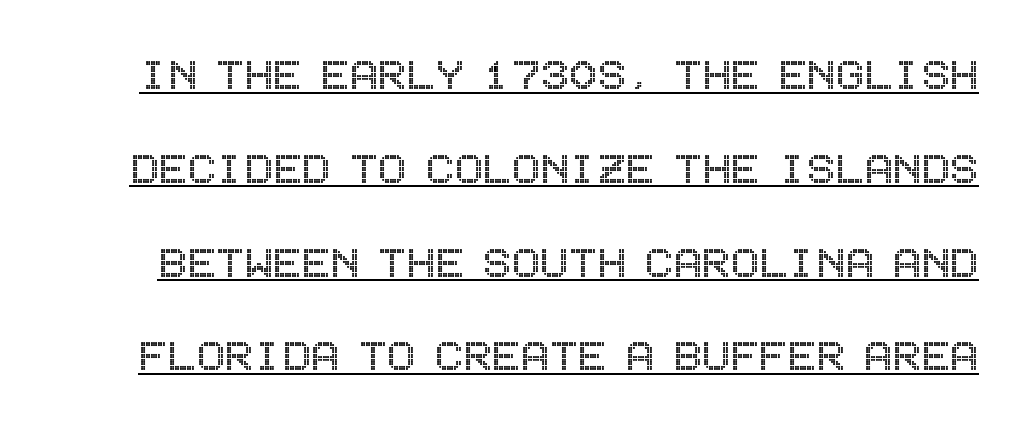
The passage shown is underscored from start to finish. Default kerning and tracking; the words read as compact shapes. The lettering stays uniformly vertical, giving the passage a roman look.
